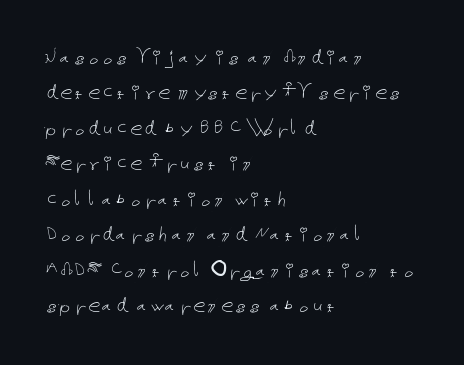
The image shows 25 px text type, upright; set left-aligned, normal line spacing (1.42x), normal letter spacing, not underlined.
